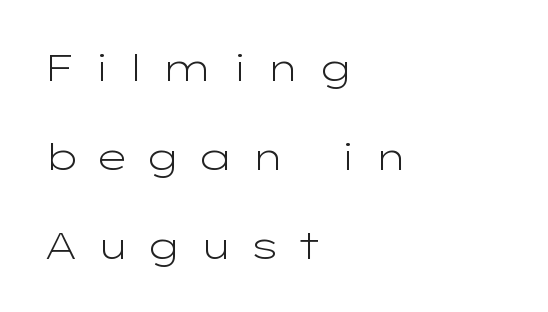
The passage shown is typed in a proportional face where columns would drift. Ascenders rise straight up at ninety degrees. The space beneath each line is pristine and unruled. Casual observation: everything's shoved over to the left.
